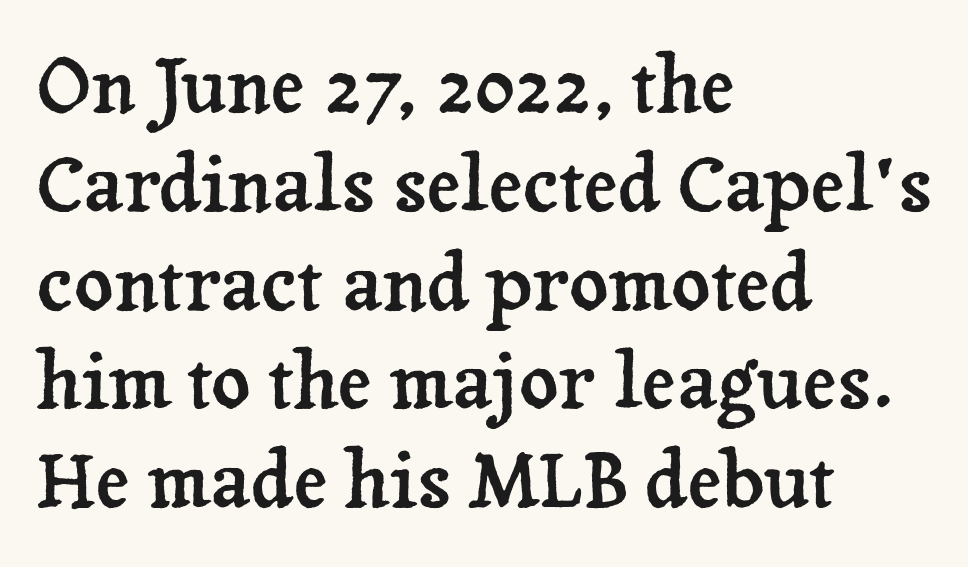
Compared with a centered layout, this one pins lines to the left instead. The glyphs are unaccompanied by any horizontal stroke below them. Examine the stroke ends and you'll spot serifs. The passage shown is typed in a proportional face where columns would drift. Style check: upright.
